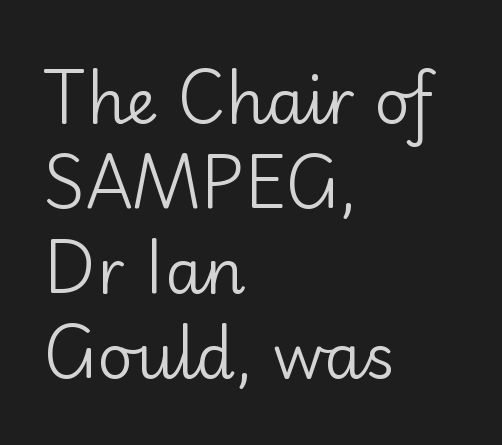
The image shows 62 px regular-weight sans-serif type, upright; set left-aligned, normal line spacing (1.37x), normal letter spacing, not underlined; low stroke contrast and a small x-height.
